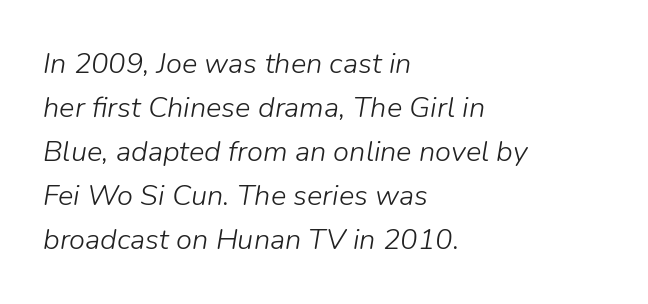
The characters are drawn with everyday or finer stroke widths. Each word holds together tightly as a unit, with standard inter-letter gaps. Proportional: the letters do not fall into vertical columns. Quick note: interline space is typical. The area under the type is left untouched.
